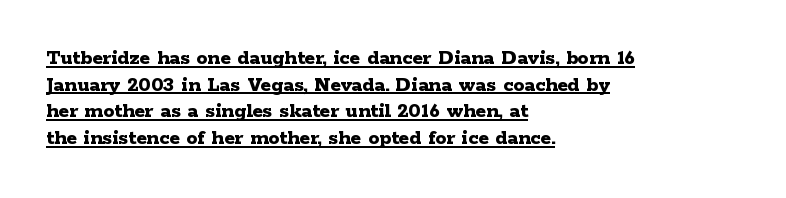
Set as a true bold cut, around the 700 mark. The tracking reads as untouched default to a designer's eye. Is the block centered? No — it sits flush against the left margin. What decoration does the sample have? An underline. These lines were composed using upright roman letters.
